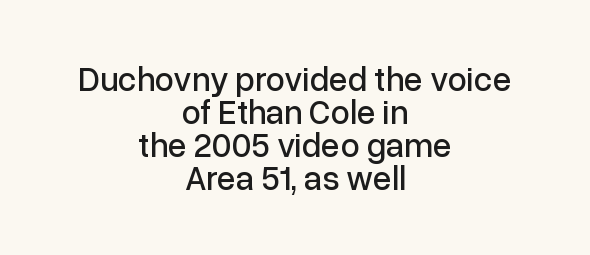
Q: Is the text italic (slanted)? A: No, it is upright.
Q: Is the typeface a serif or a sans-serif typeface? A: Sans-serif.
Q: Is the text underlined? A: No.
Q: How is the paragraph aligned? A: Centered.
Q: Is the spacing between letters normal or unusually wide? A: Normal.
Q: Is the spacing between lines tight, normal or loose? A: Tight.
Q: Width (condensed, normal, or wide)? A: Normal.
Q: Stroke contrast? A: Low.
Q: x-height? A: Medium.
Q: Monospaced? A: No.
